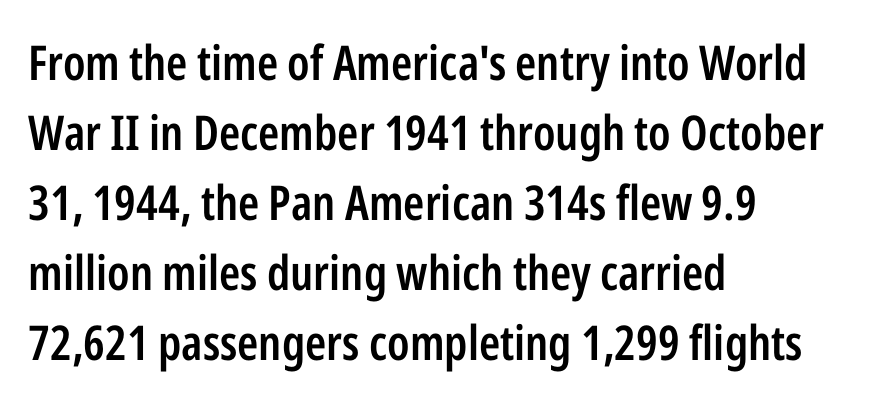
A typesetter would call this zero additional tracking. A normal amount of white space separates one row of letters from the next. The font's upright variant was chosen for this text. Think of a printed novel: that variable character pitch is what you see here. Nobody drew a line under any word here.
